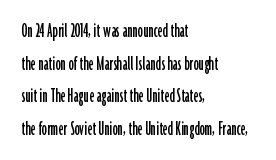
The image shows 21 px text type, upright; set left-aligned, normal line spacing (1.55x), normal letter spacing, not underlined.
